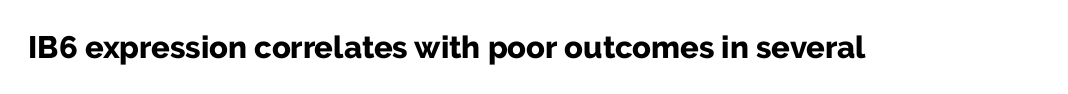
{"serif": "no", "italic": "no", "bold": "yes", "weight": "bold", "width": "normal", "stroke_contrast": "low", "x_height": "medium", "monospaced": "no", "underline": "no", "letter_spacing": "normal", "letter_spacing_em": 0.0, "glyph_px": 31}
